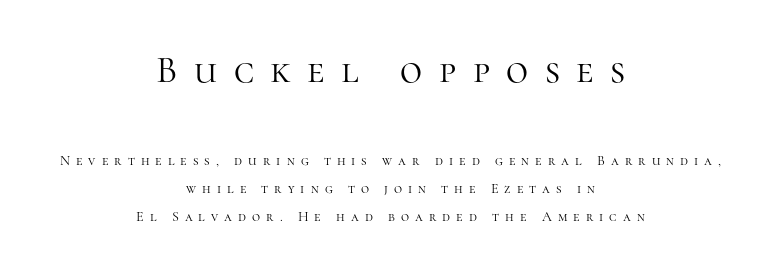
The passage shown is not underscored anywhere. Each letter keeps its own natural width here, so spacing adapts to shape. Glyph-to-glyph distance is far greater than everyday printed text. Horizontal alignment here is central, giving a formal, balanced look.
